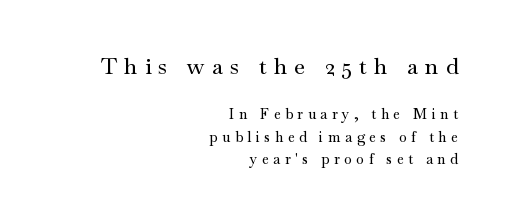
Q: Is the text italic (slanted)? A: No, it is upright.
Q: Is the text underlined? A: No.
Q: How is the paragraph aligned? A: Right-aligned.
Q: Is the spacing between letters normal or unusually wide? A: Unusually wide.
Q: Is the spacing between lines tight, normal or loose? A: Normal.
Q: Which block of text is set in a larger size, the first (top) or the second (bottom)? A: The first (top) one.
